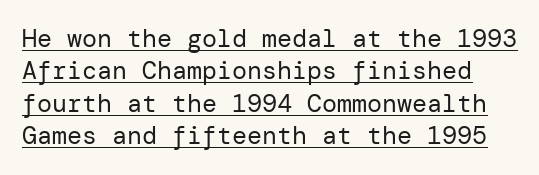
{"italic": "no", "bold": "no", "underline": "yes", "line_spacing": "normal", "line_spacing_ratio": 1.3, "letter_spacing": "normal", "letter_spacing_em": 0.0, "glyph_px": 25}
